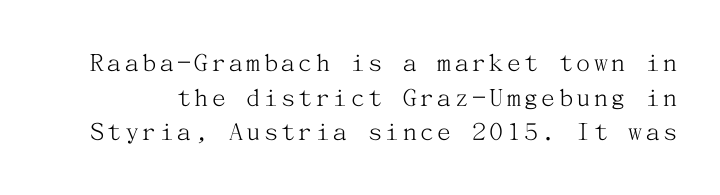
{"serif": "yes", "italic": "no", "bold": "no", "weight": "light", "width": "normal", "stroke_contrast": "medium", "x_height": "medium", "underline": "no", "line_spacing_ratio": 1.24, "glyph_px": 28}
